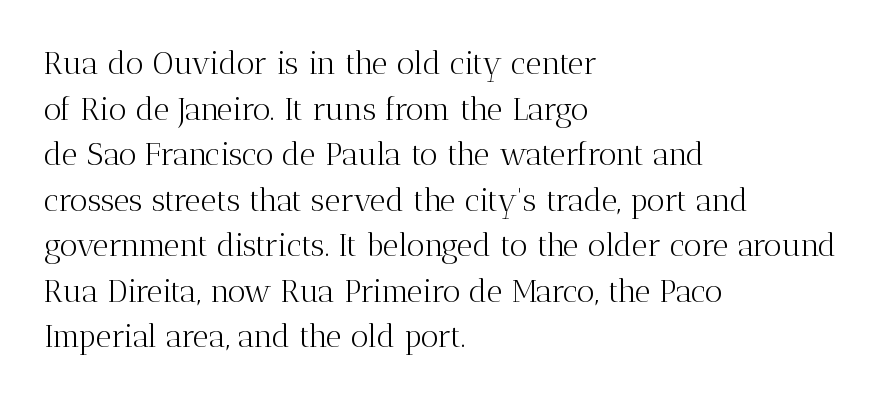
Caption: face not bold, strokes unweighted. Plain, unruled lines of type. The typeface chosen for these lines features serifs. Each letter keeps its own natural width here, so spacing adapts to shape. The lines in this sample share a left origin and differ only in where they stop. Regarding leading, the lines here are spaced in the standard way.
